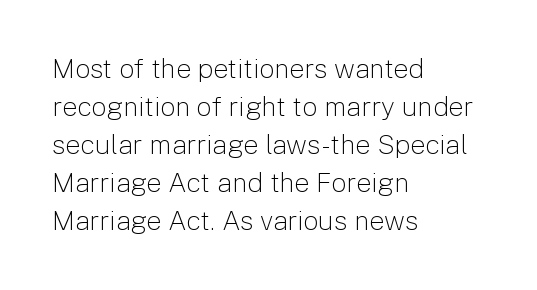
The image shows 27 px text type, upright; set left-aligned, normal line spacing (1.41x), normal letter spacing, not underlined.
